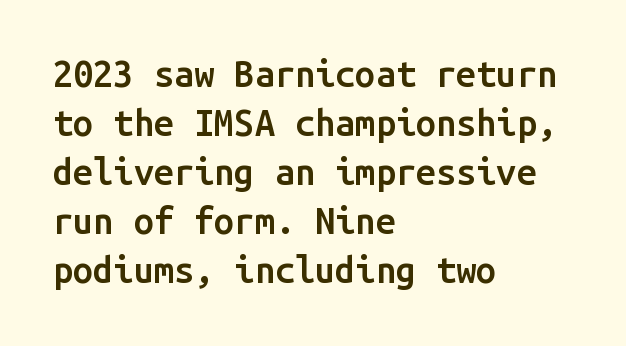
Q: Is the text bold? A: Semi-bold.
Q: Is the text italic (slanted)? A: No, it is upright.
Q: Is the typeface a serif or a sans-serif typeface? A: Sans-serif.
Q: Is the text underlined? A: No.
Q: How is the paragraph aligned? A: Left-aligned.
Q: Is the spacing between letters normal or unusually wide? A: Normal.
Q: Is the spacing between lines tight, normal or loose? A: Normal.
Q: Width (condensed, normal, or wide)? A: Normal.
Q: Stroke contrast? A: Low.
Q: x-height? A: Medium.
Q: Monospaced? A: Yes.
